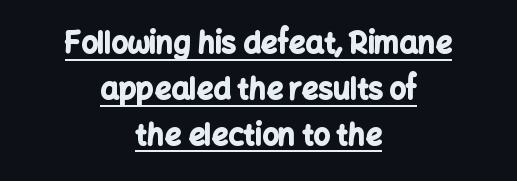
{"serif": "no", "italic": "no", "bold": "yes", "weight": "bold", "width": "normal", "stroke_contrast": "low", "x_height": "medium", "monospaced": "no", "underline": "yes", "align": "center", "line_spacing": "normal", "line_spacing_ratio": 1.58, "letter_spacing": "normal", "letter_spacing_em": 0.0, "glyph_px": 29}
